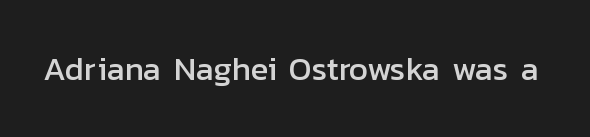
The image shows 33 px sans-serif type, upright; set normal letter spacing, not underlined; low stroke contrast and a medium x-height.
